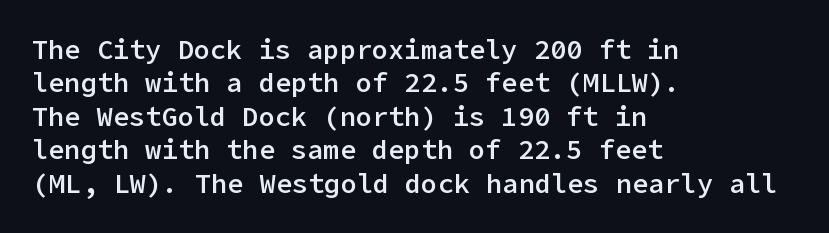
{"italic": "no", "bold": "semi", "underline": "no", "align": "left", "line_spacing_ratio": 1.24, "letter_spacing": "normal", "letter_spacing_em": 0.0, "glyph_px": 27}
